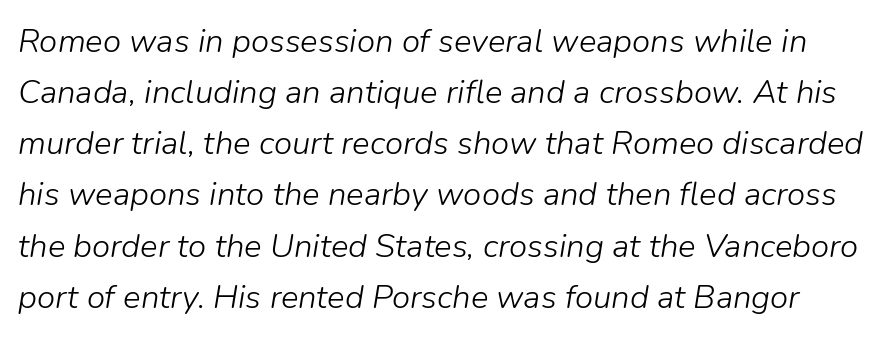
The image shows 33 px light type, italic (leaning right); set normal line spacing (1.55x), normal letter spacing, not underlined; low stroke contrast and a medium x-height.
